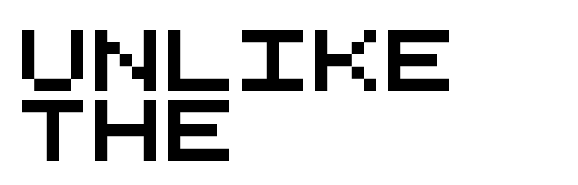
{"serif": "no", "width": "wide", "stroke_contrast": "medium", "x_height": "large", "monospaced": "yes", "underline": "no", "align": "left", "line_spacing": "tight", "line_spacing_ratio": 1.15, "letter_spacing": "normal", "letter_spacing_em": 0.0, "glyph_px": 61}
